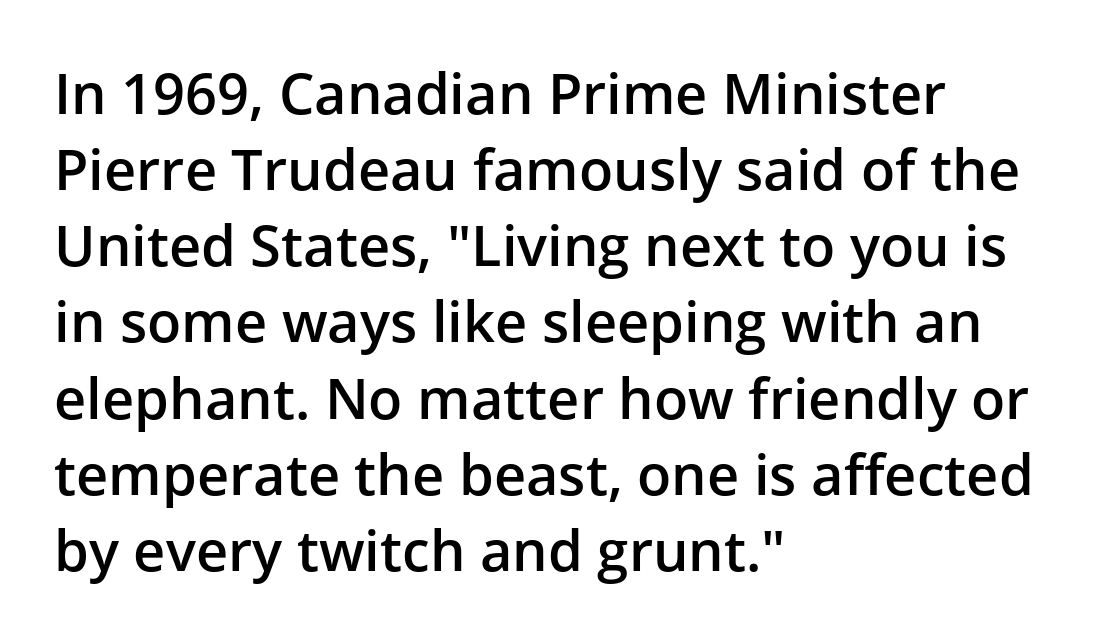
The image shows 56 px semibold sans-serif type, upright; set left-aligned, normal line spacing (1.36x), normal letter spacing, not underlined; low stroke contrast and a medium x-height.
